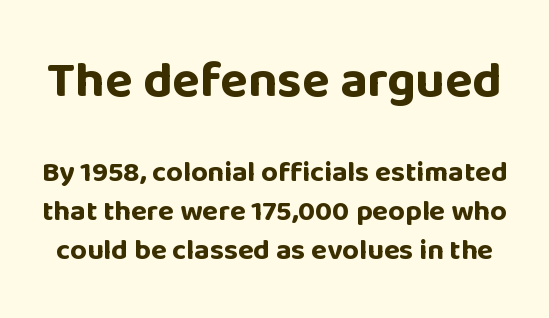
{"serif": "no", "italic": "no", "bold": "yes", "weight": "bold", "width": "normal", "stroke_contrast": "low", "x_height": "large", "monospaced": "no", "underline": "no", "line_spacing": "normal", "line_spacing_ratio": 1.34, "letter_spacing": "normal", "letter_spacing_em": 0.0, "larger_block": "first", "size_ratio": 1.76, "glyph_px": 51}
